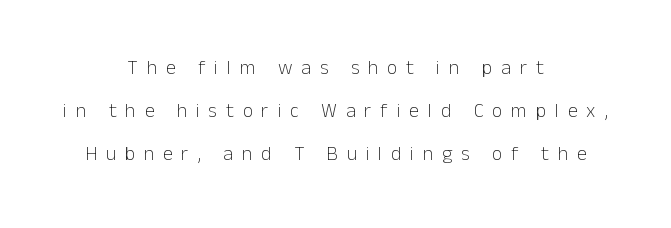
Q: Is the text bold? A: No.
Q: Is the text italic (slanted)? A: No, it is upright.
Q: Is the text underlined? A: No.
Q: How is the paragraph aligned? A: Centered.
Q: Is the spacing between letters normal or unusually wide? A: Unusually wide.
Q: Is the spacing between lines tight, normal or loose? A: Loose.
